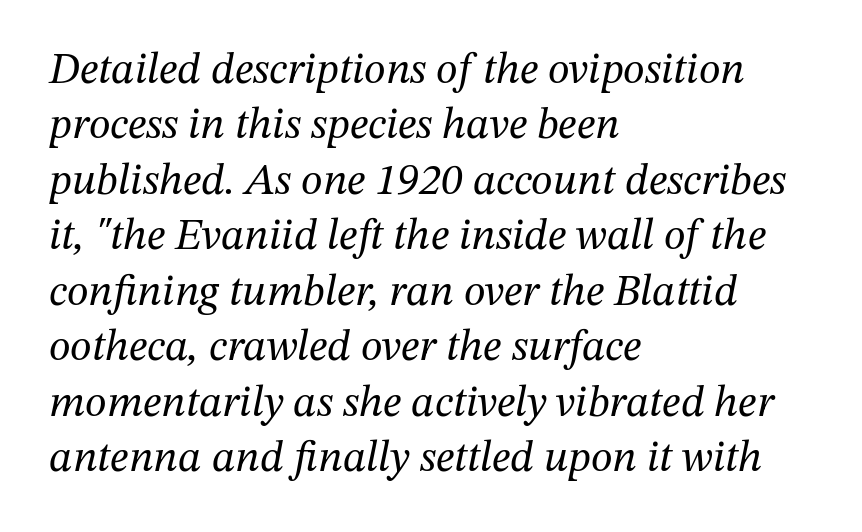
The passage shown stacks its lines at a standard gap. Style check: oblique. Weight: regular or lighter. Any mark beneath the type? The region is blank. This sample has the flowing, uneven cadence of proportional lettering.
